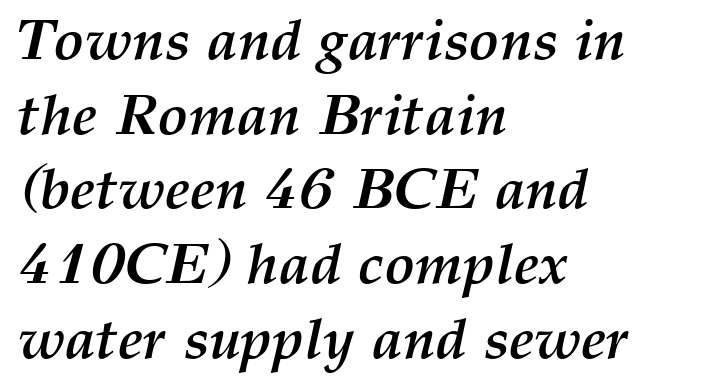
The image shows 57 px semibold type, italic (leaning right); set left-aligned, normal line spacing (1.31x), normal letter spacing, not underlined; medium stroke contrast and a medium x-height.
